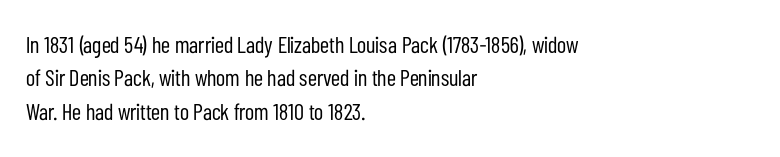
{"italic": "no", "bold": "no", "underline": "no", "align": "left", "line_spacing": "normal", "line_spacing_ratio": 1.45, "letter_spacing": "normal", "letter_spacing_em": 0.0, "glyph_px": 23}
